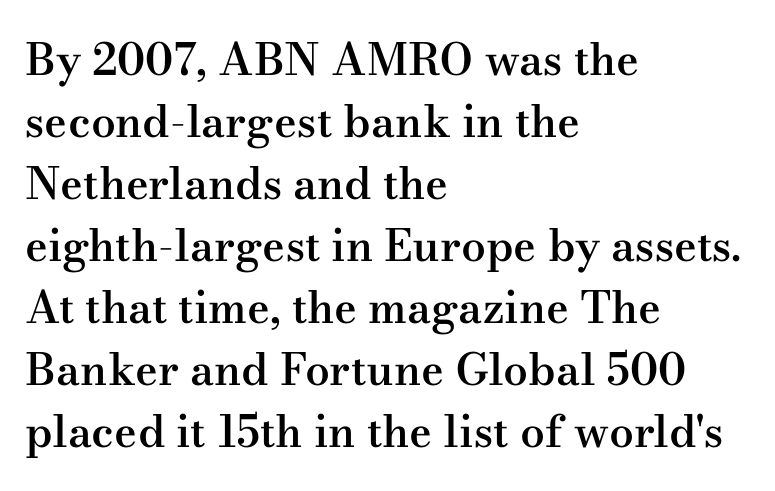
Is this a fixed-width face? No — the glyphs have proportional, varying widths. Does the copy run flush right? No — it runs flush left. Check where the strokes stop: tiny serifs finish them off. A semibold gives these letters moderate extra thickness, short of bold.
